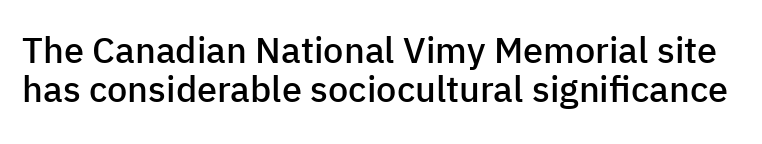
{"serif": "no", "italic": "no", "bold": "semi", "weight": "semibold", "width": "normal", "stroke_contrast": "low", "x_height": "medium", "monospaced": "no", "underline": "no", "line_spacing": "tight", "line_spacing_ratio": 1.07, "letter_spacing": "normal", "letter_spacing_em": 0.0, "glyph_px": 36}
